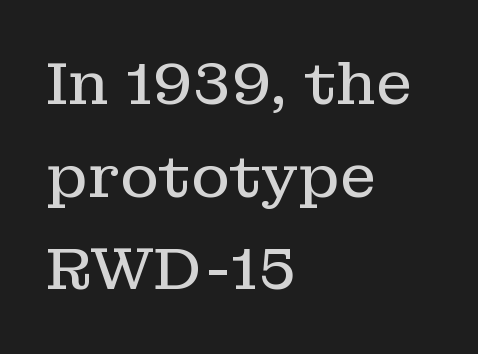
The image shows 59 px regular-weight serif type, upright; set left-aligned, normal line spacing (1.57x), normal letter spacing, not underlined; low stroke contrast and a medium x-height.
